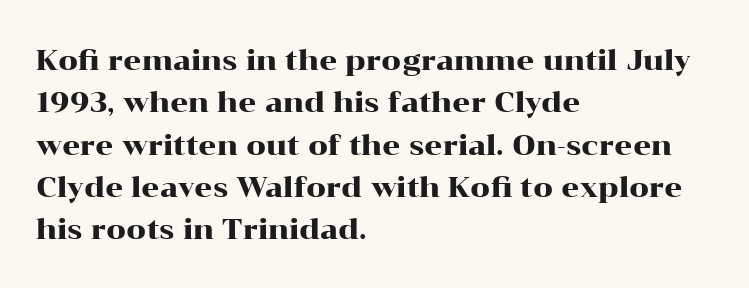
Little horizontal feet cap the strokes, marking this as serif type. This rendering uses left alignment, leaving the right contour irregular. A typesetter would call this zero additional tracking. The strip under each line holds only bare page. When letters stand straight like this, we call the style roman or upright.
